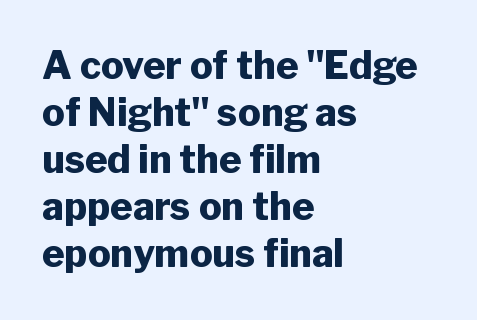
Q: Is the text bold? A: Yes.
Q: Is the text italic (slanted)? A: No, it is upright.
Q: Is the typeface a serif or a sans-serif typeface? A: Sans-serif.
Q: Is the text underlined? A: No.
Q: How is the paragraph aligned? A: Left-aligned.
Q: Is the spacing between letters normal or unusually wide? A: Normal.
Q: Width (condensed, normal, or wide)? A: Normal.
Q: Stroke contrast? A: Low.
Q: x-height? A: Medium.
Q: Monospaced? A: No.
